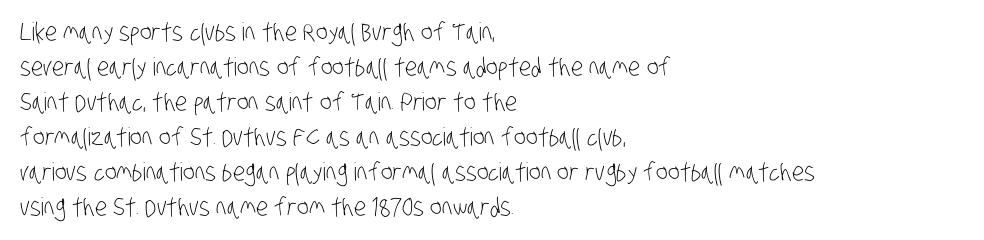
The image shows 25 px text type; set left-aligned, normal line spacing (1.4x), normal letter spacing, not underlined.
